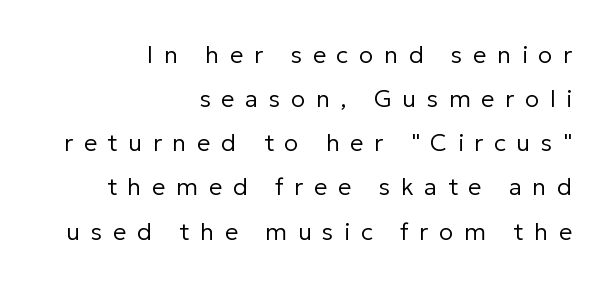
Only glyphs here, with clear space below each row. The horizontal fit of the characters is loose and conspicuously gappy. Caption: multi-line text, flush right, ragged left. A roman cut, with each character standing at attention.
